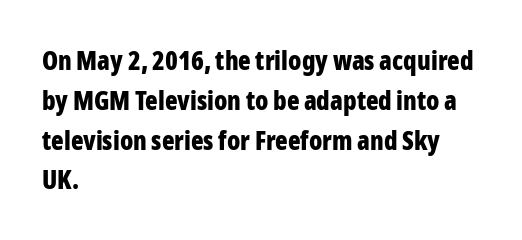
Q: Is the text bold? A: Yes.
Q: Is the text italic (slanted)? A: No, it is upright.
Q: Is the text underlined? A: No.
Q: How is the paragraph aligned? A: Left-aligned.
Q: Is the spacing between letters normal or unusually wide? A: Normal.
Q: Is the spacing between lines tight, normal or loose? A: Normal.
